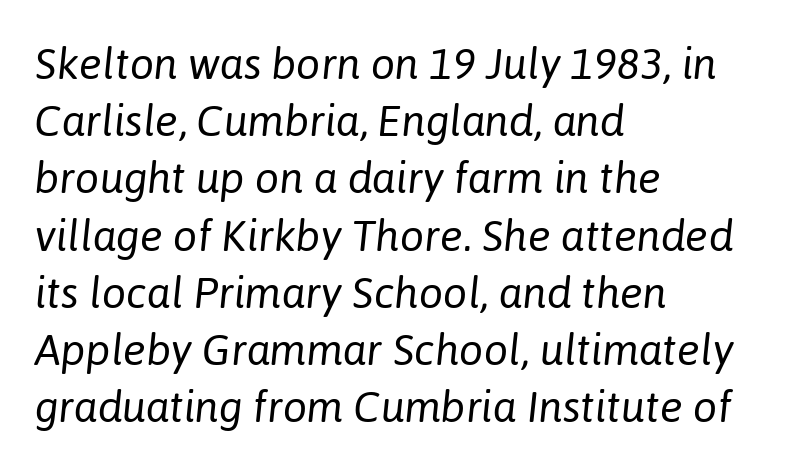
All the whitespace from short lines collects on the right. Plain, unruled lines of type. Inter-character spacing is left at the font's built-in metrics. Weight: regular or lighter. A typesetter would mark this as italic.
